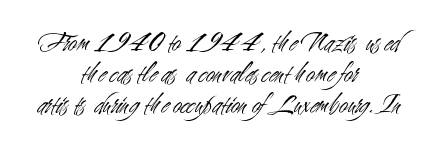
Q: Is the text bold? A: No.
Q: Is the text italic (slanted)? A: Yes.
Q: Is the typeface a serif or a sans-serif typeface? A: Sans-serif.
Q: Is the text underlined? A: No.
Q: How is the paragraph aligned? A: Centered.
Q: Is the spacing between letters normal or unusually wide? A: Normal.
Q: Is the spacing between lines tight, normal or loose? A: Tight.
Q: Width (condensed, normal, or wide)? A: Condensed.
Q: Stroke contrast? A: Medium.
Q: x-height? A: Small.
Q: Monospaced? A: No.
